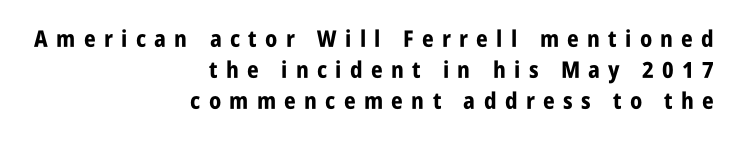
The rendering inserts visible extra space after every character. No word sits above an underline. Honestly, the row spacing looks completely unremarkable. Every letter is thick-stroked: bold, no question. You can tell it's not italic because the verticals are truly vertical. The typesetter chose a ragged-left arrangement here.
